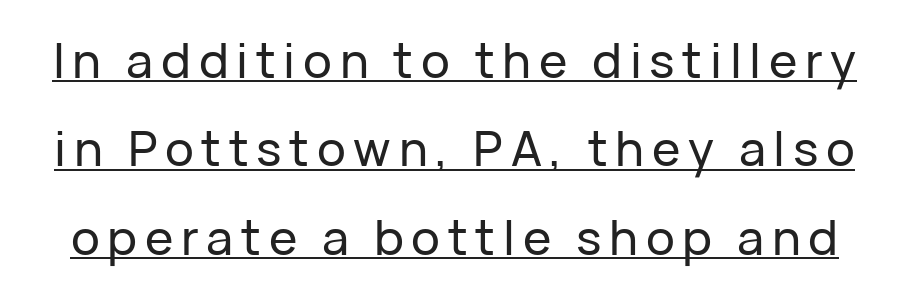
The image shows 48 px sans-serif type, upright; set line spacing 1.84x, underlined; low stroke contrast and a medium x-height.
